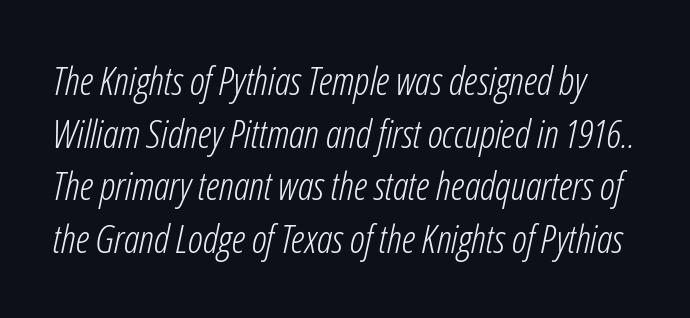
{"italic": "yes", "lean": "right", "slant_degrees": 12, "bold": "no", "weight": "light", "width": "condensed", "stroke_contrast": "low", "x_height": "medium", "monospaced": "no", "underline": "no", "line_spacing": "normal", "line_spacing_ratio": 1.35, "letter_spacing": "normal", "letter_spacing_em": 0.0, "glyph_px": 39}
